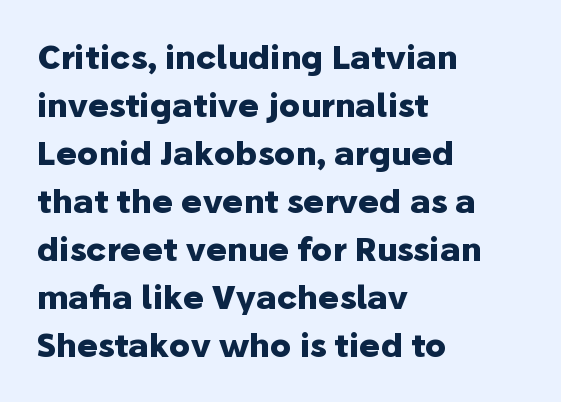
These lines are rendered in a variable-pitch font. These lines stack with their left ends in a neat column. The letters are bold, with thick, heavy strokes. The letters stand upright; this is a roman face. Type without underlining. Honestly, the row spacing looks completely unremarkable.
